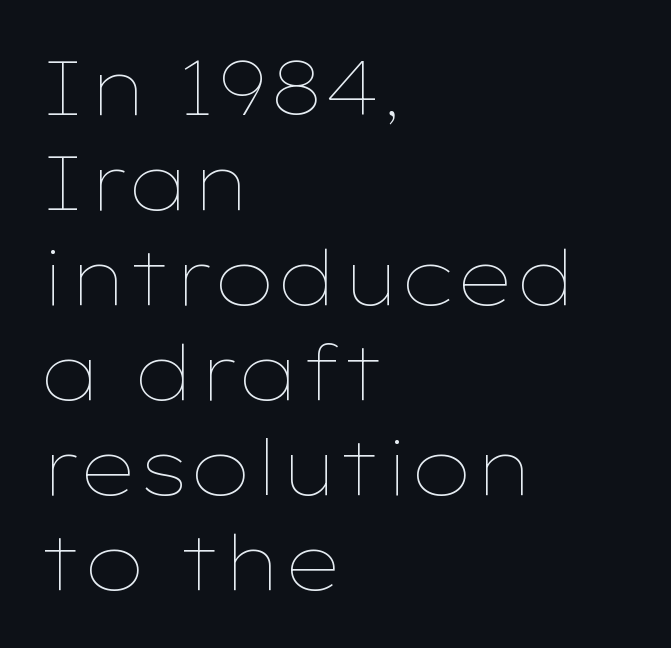
{"italic": "no", "bold": "no", "weight": "thin", "width": "wide", "stroke_contrast": "low", "x_height": "medium", "monospaced": "no", "underline": "no", "align": "left", "line_spacing": "normal", "line_spacing_ratio": 1.25, "letter_spacing": "normal", "letter_spacing_em": 0.0, "glyph_px": 76}
